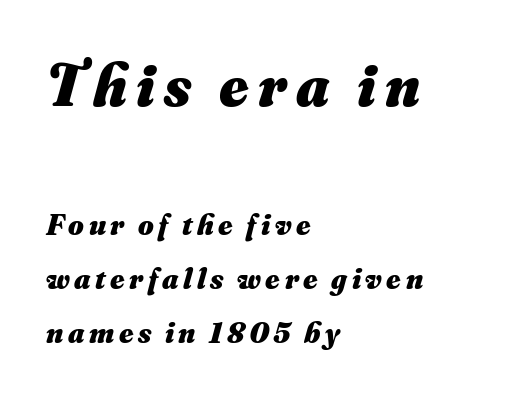
The image shows 61 px heavy type, italic (leaning right); set left-aligned, line spacing 1.8x, not underlined; the first (top) block is 2.03x larger; medium stroke contrast and a small x-height.
